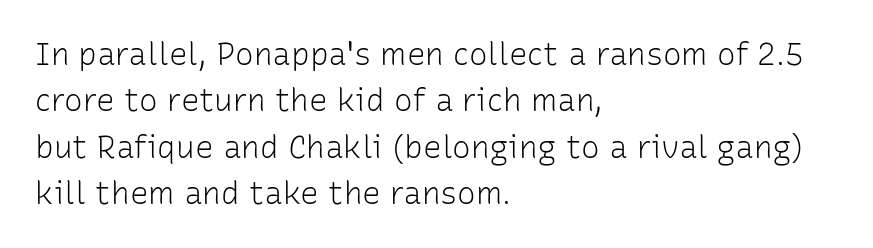
Honestly, the row spacing looks completely unremarkable. Just letters on the line, the space beneath them empty. These lines are composed in type without serifs. Every character sits straight up, as roman type does. Layout note: lines flush left. On a weight scale, this lands at 450 or below.
